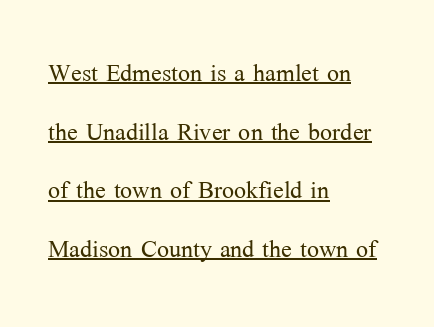
Serifs: yes, visible at the terminals of the letterforms. Unbolded letterforms with no extra heft. Tracking value appears to be zero — textbook default spacing. This sample has the flowing, uneven cadence of proportional lettering. The axis of the letterforms is exactly vertical. Typeset ragged right — the left edge is the straight one.
